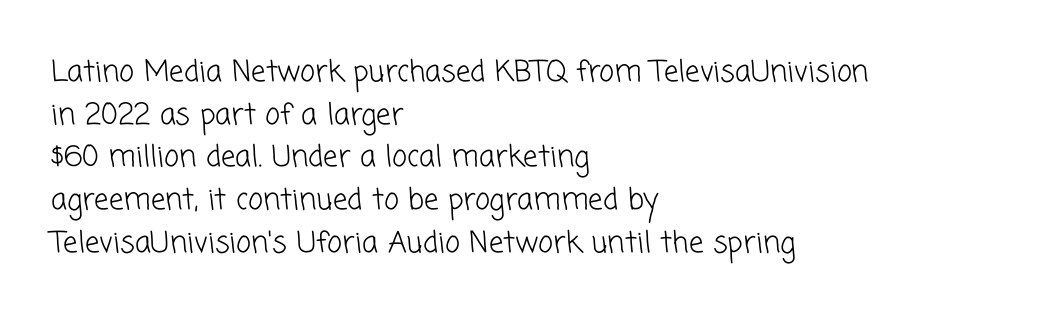
Layout note: lines flush left. Regarding serifs, this sample does without them. Ink coverage per letter is moderate at most. Check under the words: just untouched page.
